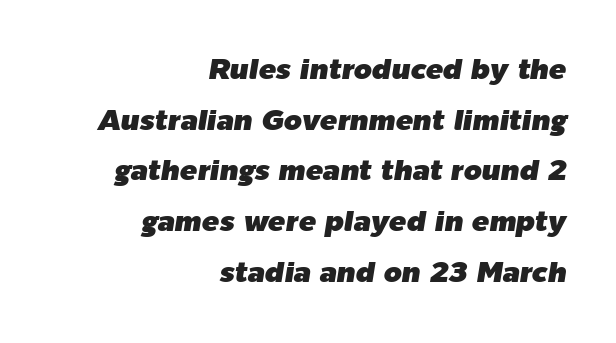
The image shows 29 px text type, italic (leaning right); set right-aligned, line spacing 1.75x, normal letter spacing, not underlined; low stroke contrast and a medium x-height.
